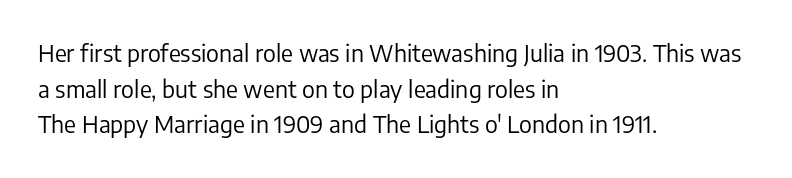
Baseline-to-baseline distance is the conventional proportion of letter height. The passage is arranged the way most books set body copy — flush left. The glyphs are unaccompanied by any horizontal stroke below them. The gaps between neighbouring characters are ordinary and unremarkable.
